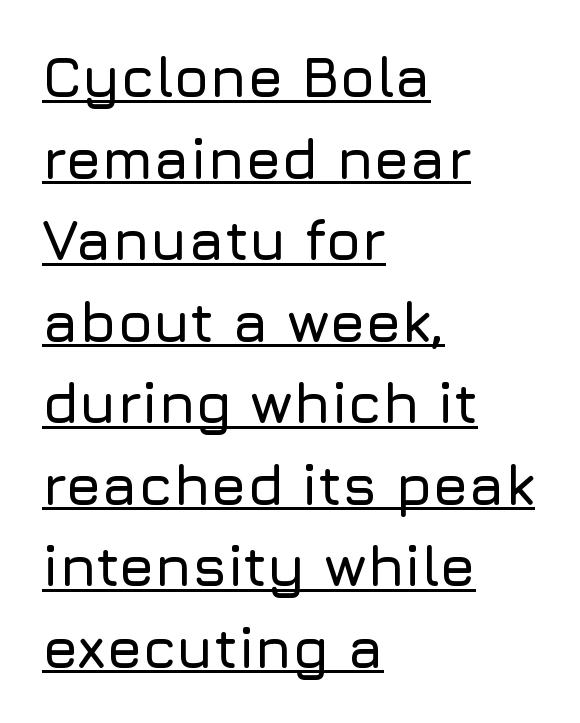
Summary of vertical rhythm: regular, with standard interline spacing. Has an underline been added? It has. Each letter keeps its own natural width here, so spacing adapts to shape. The lettering stays uniformly vertical, giving the passage a roman look. What kind of face is this? One without serifs — a sans.
